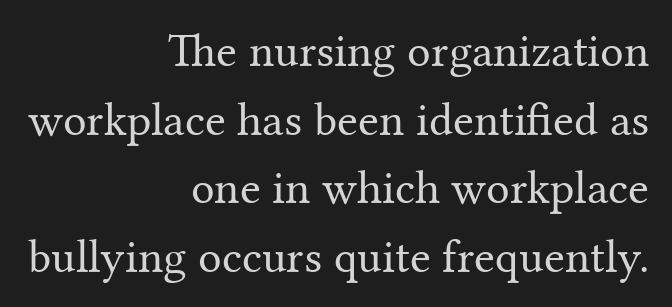
The image shows 47 px regular-weight serif type, upright; set right-aligned, normal line spacing (1.46x), normal letter spacing, not underlined; medium stroke contrast and a medium x-height.
